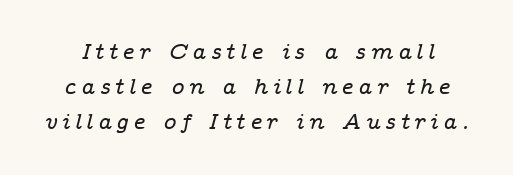
{"italic": "yes", "lean": "right", "slant_degrees": 14, "underline": "no", "line_spacing": "normal", "line_spacing_ratio": 1.6, "letter_spacing": "wide", "letter_spacing_em": 0.2, "glyph_px": 22}
